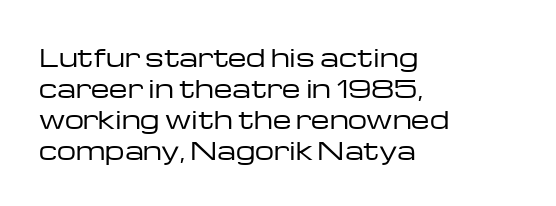
Q: Is the text bold? A: No.
Q: Is the text italic (slanted)? A: No, it is upright.
Q: Is the text underlined? A: No.
Q: How is the paragraph aligned? A: Left-aligned.
Q: Is the spacing between letters normal or unusually wide? A: Normal.
Q: Is the spacing between lines tight, normal or loose? A: Normal.
